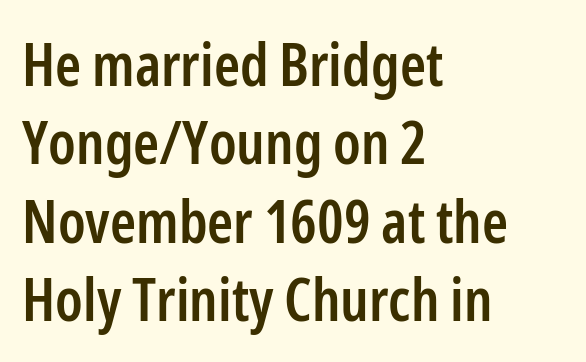
The image shows 59 px semibold, condensed sans-serif type, upright; set left-aligned, normal line spacing (1.33x), normal letter spacing, not underlined; low stroke contrast and a medium x-height.
